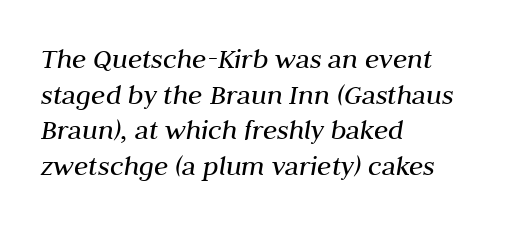
The image shows 29 px regular-weight type, italic (leaning right); set left-aligned, line spacing 1.23x, normal letter spacing, not underlined; medium stroke contrast and a medium x-height.
